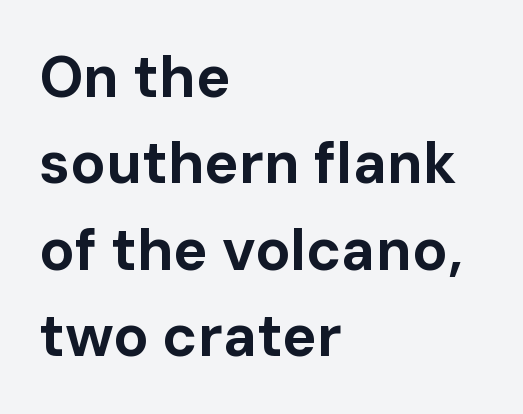
The passage shown is typeset with a sans-serif family. In terms of posture, this sample is upright. Typographic density is high because the face is bold. How are the letters spaced? Ordinarily, with no added tracking. This rendering features lettering with no underline.
